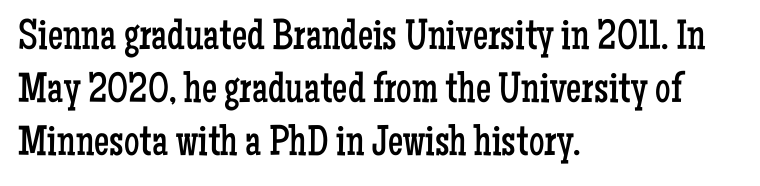
Q: Is the text bold? A: No.
Q: Is the text italic (slanted)? A: No, it is upright.
Q: Is the typeface a serif or a sans-serif typeface? A: Serif.
Q: Is the text underlined? A: No.
Q: How is the paragraph aligned? A: Left-aligned.
Q: Is the spacing between letters normal or unusually wide? A: Normal.
Q: Width (condensed, normal, or wide)? A: Condensed.
Q: Stroke contrast? A: Low.
Q: x-height? A: Medium.
Q: Monospaced? A: No.
